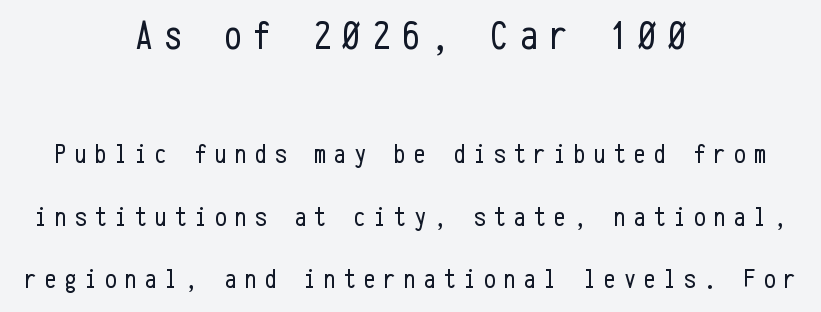
Q: Is the text bold? A: No.
Q: Is the text italic (slanted)? A: No, it is upright.
Q: Is the typeface a serif or a sans-serif typeface? A: Sans-serif.
Q: Is the text underlined? A: No.
Q: How is the paragraph aligned? A: Centered.
Q: Is the spacing between letters normal or unusually wide? A: Unusually wide.
Q: Is the spacing between lines tight, normal or loose? A: Loose.
Q: Which block of text is set in a larger size, the first (top) or the second (bottom)? A: The first (top) one.
Q: Width (condensed, normal, or wide)? A: Condensed.
Q: Stroke contrast? A: Low.
Q: x-height? A: Medium.
Q: Monospaced? A: Yes.
